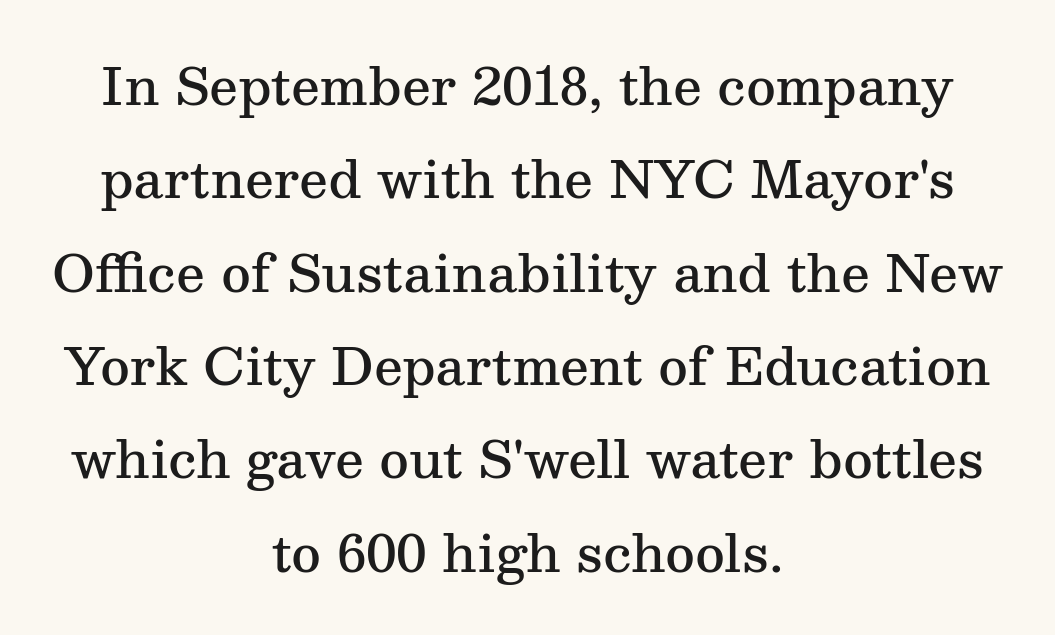
Glance below the letters and you will spot only blank space. You could call the tracking neutral — neither tight nor loose. Teacher's note: observe the equal gaps on both sides — that is centered alignment. As a designer I'd log this as weight 600, semibold. You can tell from the footed stems that serif type was used.
